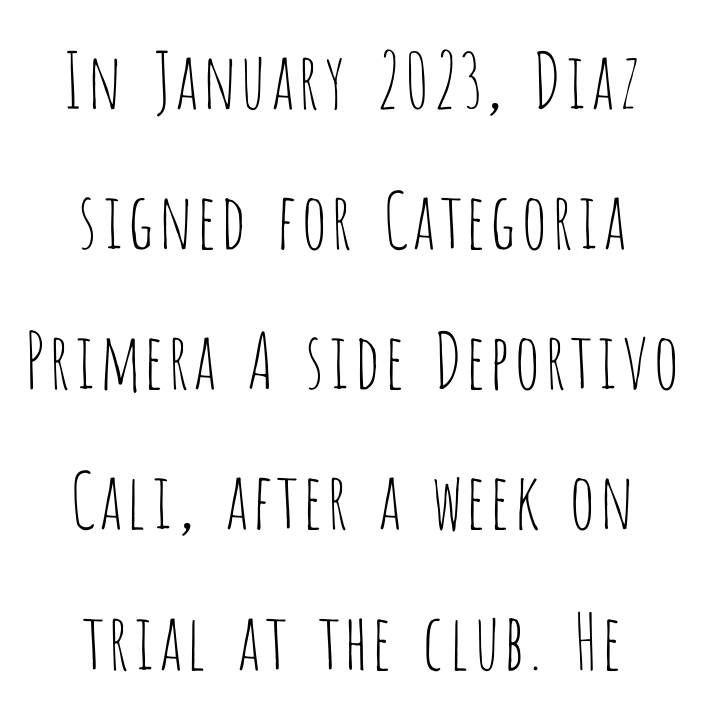
The image shows 77 px thin, condensed sans-serif type, upright; set centered, line spacing 1.82x, normal letter spacing, not underlined; low stroke contrast and a large x-height.
